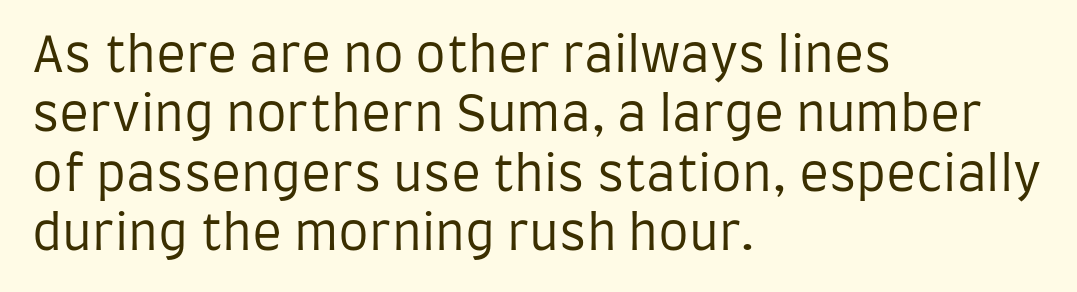
The image shows 49 px regular-weight, condensed sans-serif type, upright; set left-aligned, line spacing 1.21x, normal letter spacing, not underlined; low stroke contrast and a large x-height.
